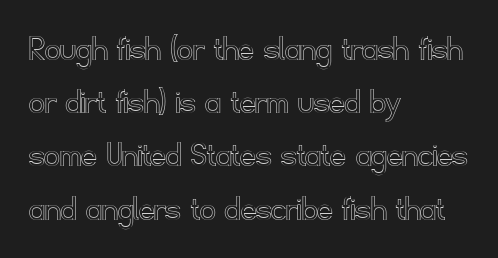
Students, note that the glyphs here touch the page at normal intervals. Typeset ragged right — the left edge is the straight one. Each letter keeps its own natural width here, so spacing adapts to shape. Italic? Not at all — the glyphs are vertical. Baseline-to-baseline distance is the conventional proportion of letter height.
